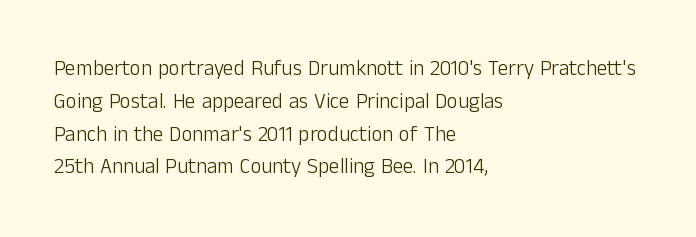
Q: Is the text bold? A: No.
Q: Is the text italic (slanted)? A: No, it is upright.
Q: Is the text underlined? A: No.
Q: How is the paragraph aligned? A: Left-aligned.
Q: Is the spacing between letters normal or unusually wide? A: Normal.
Q: Is the spacing between lines tight, normal or loose? A: Normal.
